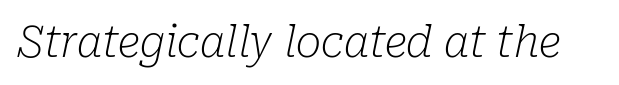
Q: Is the text bold? A: No.
Q: Is the text italic (slanted)? A: Yes, it leans right by about 10 degrees.
Q: Is the typeface a serif or a sans-serif typeface? A: Serif.
Q: Is the text underlined? A: No.
Q: Is the spacing between letters normal or unusually wide? A: Normal.
Q: Width (condensed, normal, or wide)? A: Normal.
Q: Stroke contrast? A: Low.
Q: x-height? A: Medium.
Q: Monospaced? A: No.
